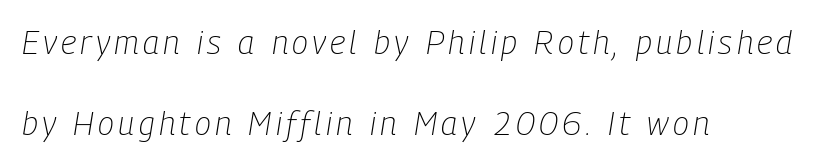
The face used here is proportionally spaced, like ordinary book or web type. In terms of posture, this sample is oblique. The lines are quadded left. Quick note: underline off.
